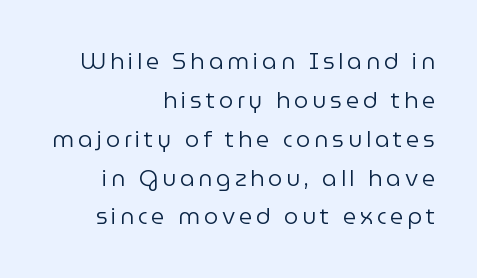
The image shows 23 px text type, upright; set right-aligned, normal line spacing (1.69x), not underlined.
